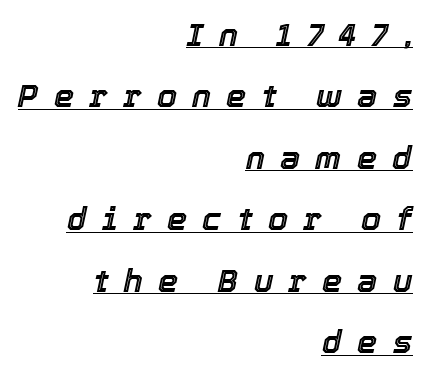
{"italic": "yes", "lean": "right", "slant_degrees": 12, "width": "normal", "x_height": "medium", "monospaced": "no", "underline": "yes", "align": "right", "line_spacing": "loose", "line_spacing_ratio": 1.92, "letter_spacing": "wide", "letter_spacing_em": 0.48, "glyph_px": 32}
